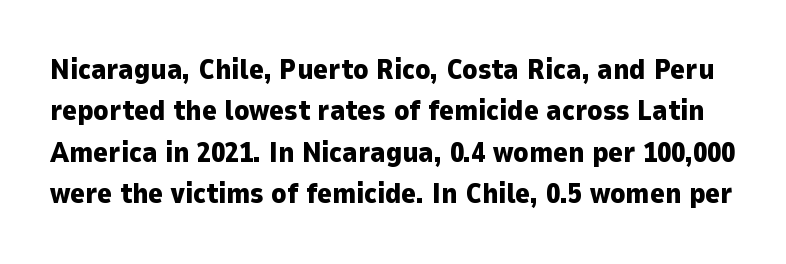
{"serif": "no", "italic": "no", "bold": "yes", "weight": "heavy", "width": "normal", "stroke_contrast": "low", "x_height": "medium", "monospaced": "no", "underline": "no", "line_spacing": "normal", "line_spacing_ratio": 1.48, "letter_spacing": "normal", "letter_spacing_em": 0.0, "glyph_px": 28}
